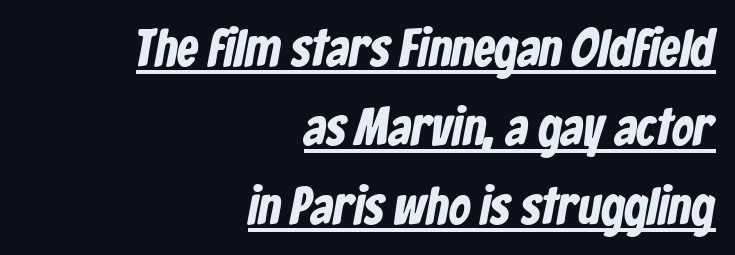
The type is set solid horizontally, with unmodified tracking. Typesetter's note: full bold, strokes at maximum text heaviness. The typesetter chose a ragged-left arrangement here. Classification — sans serif. A normal amount of white space separates one row of letters from the next.
